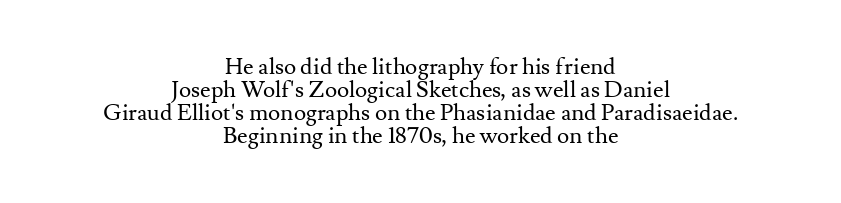
Q: Is the text bold? A: No.
Q: Is the text italic (slanted)? A: No, it is upright.
Q: Is the text underlined? A: No.
Q: How is the paragraph aligned? A: Centered.
Q: Is the spacing between letters normal or unusually wide? A: Normal.
Q: Is the spacing between lines tight, normal or loose? A: Tight.
